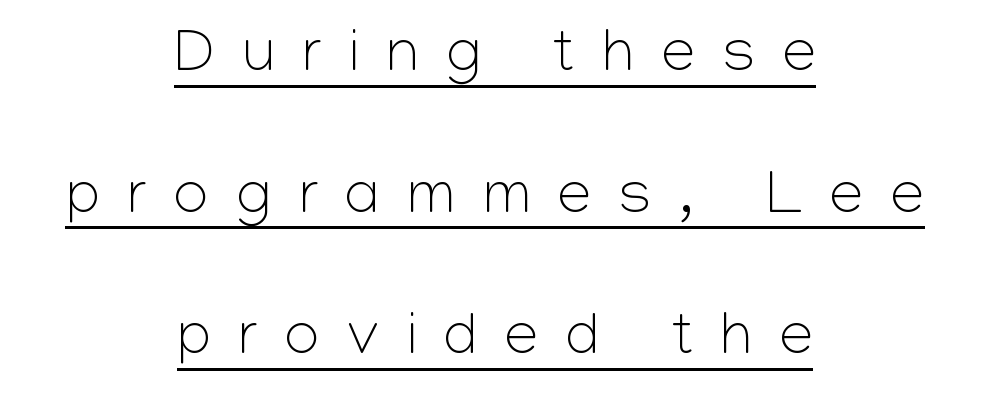
The image shows 60 px light sans-serif type, upright; set centered, loose line spacing (2.36x), unusually wide letter spacing (+0.47 em), underlined; low stroke contrast and a medium x-height.
